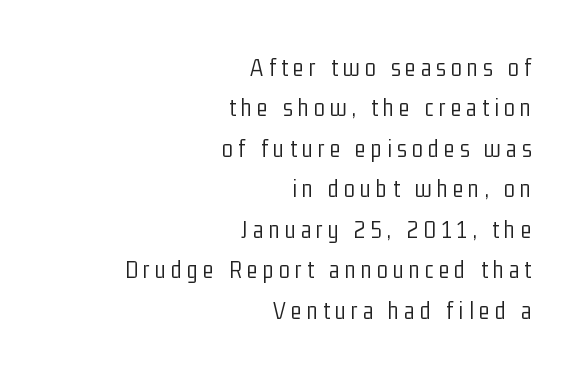
The image shows 25 px text type, upright; set right-aligned, normal line spacing (1.62x), unusually wide letter spacing (+0.21 em), not underlined.
